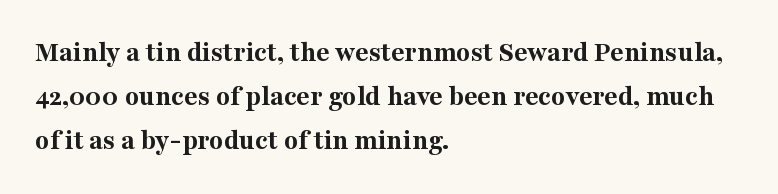
{"serif": "yes", "italic": "no", "bold": "yes", "weight": "bold", "width": "normal", "stroke_contrast": "medium", "x_height": "medium", "monospaced": "no", "underline": "no", "align": "left", "line_spacing": "normal", "line_spacing_ratio": 1.51, "letter_spacing": "normal", "letter_spacing_em": 0.0, "glyph_px": 29}
